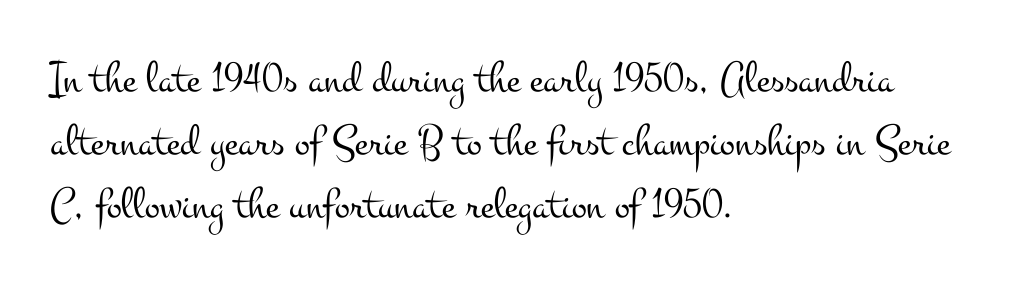
Q: Is the text bold? A: No.
Q: Is the text italic (slanted)? A: Yes.
Q: Is the text underlined? A: No.
Q: How is the paragraph aligned? A: Left-aligned.
Q: Is the spacing between letters normal or unusually wide? A: Normal.
Q: Is the spacing between lines tight, normal or loose? A: Normal.
Q: Width (condensed, normal, or wide)? A: Wide.
Q: Stroke contrast? A: Medium.
Q: x-height? A: Small.
Q: Monospaced? A: No.
